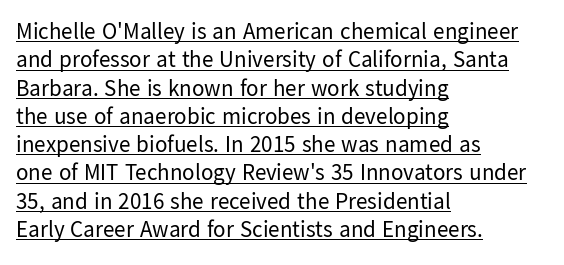
{"italic": "no", "bold": "no", "underline": "yes", "align": "left", "line_spacing_ratio": 1.23, "letter_spacing": "normal", "letter_spacing_em": 0.0, "glyph_px": 23}
